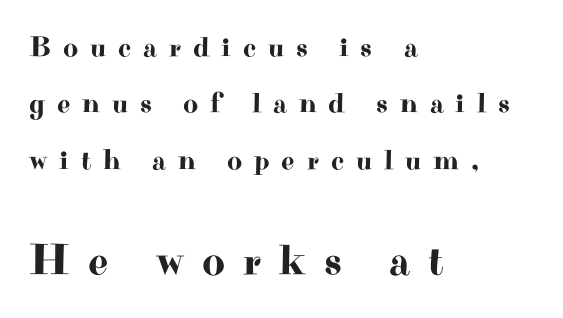
Just letters on the line, the space beneath them empty. Here the designer chose a conventional face with non-uniform glyph widths. Look at the bottom of the vertical strokes: they flare into serifs here. Baseline-to-baseline distance is far greater than the letter height.
